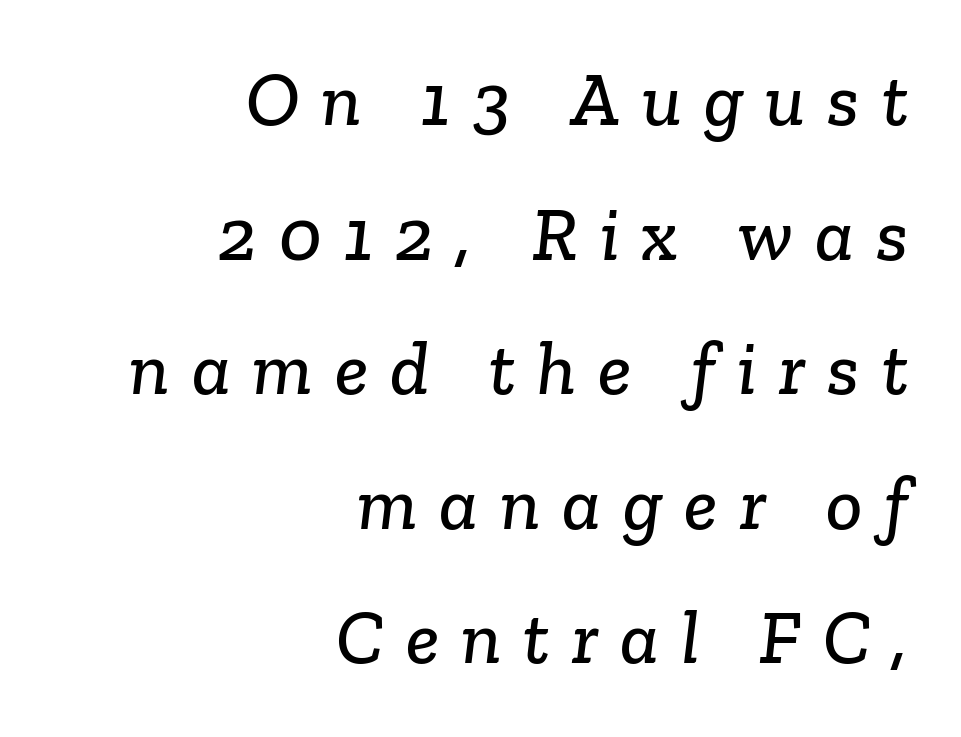
Q: Is the typeface a serif or a sans-serif typeface? A: Serif.
Q: Is the text underlined? A: No.
Q: How is the paragraph aligned? A: Right-aligned.
Q: Is the spacing between letters normal or unusually wide? A: Unusually wide.
Q: Width (condensed, normal, or wide)? A: Normal.
Q: Stroke contrast? A: Low.
Q: x-height? A: Medium.
Q: Monospaced? A: No.
